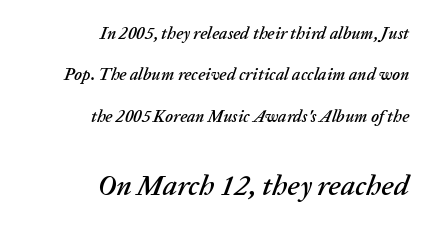
The paragraph shown leans on its right margin. Quick note: underline off. Short note: letters normally spaced. The more generous point size was reserved for the lower chunk. The vertical gap from one line to the next is large. The typography opts for an oblique posture over an upright one.
